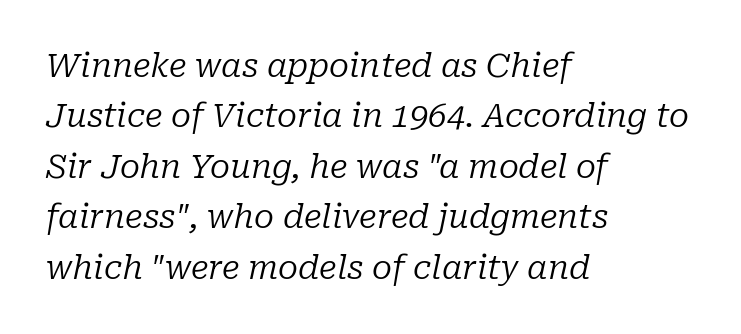
The image shows 33 px regular-weight serif type, italic (leaning right); set left-aligned, normal line spacing (1.53x), normal letter spacing, not underlined; low stroke contrast and a medium x-height.
